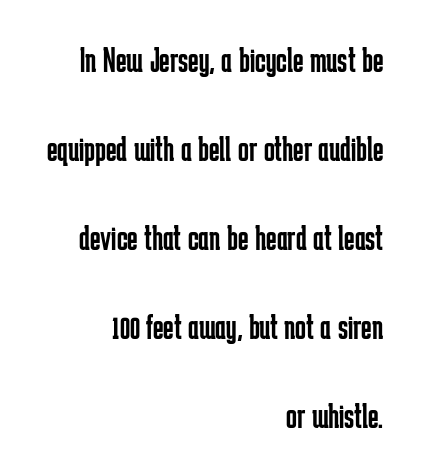
Vertical strokes here are truly vertical. Loosely led — the rows are spread out. Each word holds together tightly as a unit, with standard inter-letter gaps. This rendering employs a face without finishing strokes, i.e., a sans-serif. A clean baseline with only descenders dipping below it. The strokes are not fattened; the text isn't bold.
